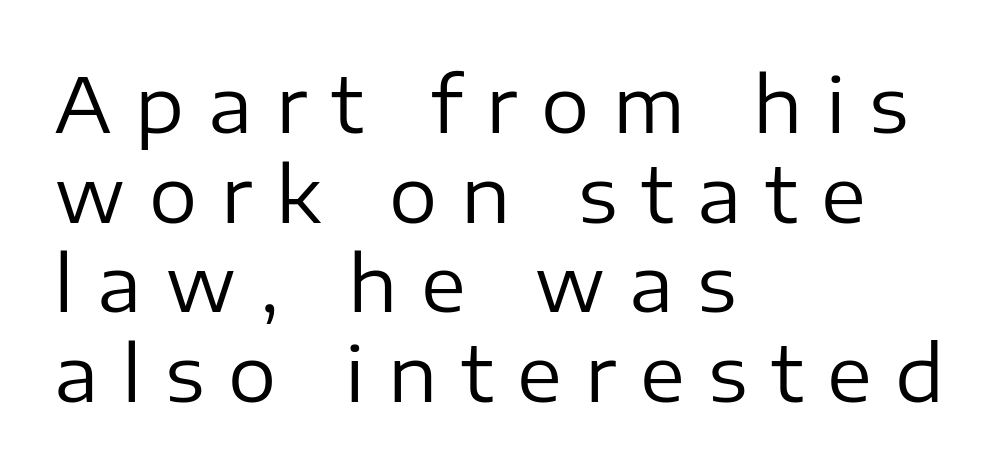
{"serif": "no", "italic": "no", "bold": "no", "weight": "regular", "width": "normal", "stroke_contrast": "low", "x_height": "medium", "monospaced": "no", "underline": "no", "align": "left", "line_spacing_ratio": 1.18, "letter_spacing": "wide", "letter_spacing_em": 0.31, "glyph_px": 76}
